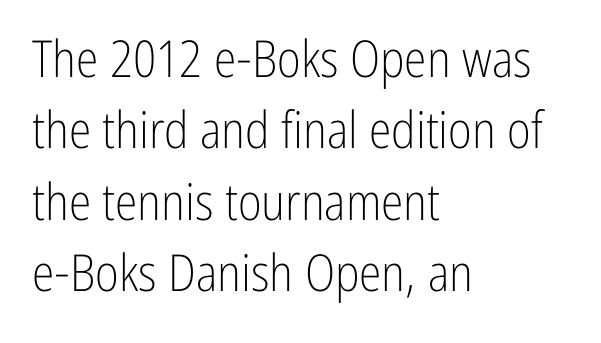
Q: Is the text bold? A: No.
Q: Is the text italic (slanted)? A: No, it is upright.
Q: Is the typeface a serif or a sans-serif typeface? A: Sans-serif.
Q: Is the text underlined? A: No.
Q: How is the paragraph aligned? A: Left-aligned.
Q: Is the spacing between letters normal or unusually wide? A: Normal.
Q: Is the spacing between lines tight, normal or loose? A: Normal.
Q: Width (condensed, normal, or wide)? A: Condensed.
Q: Stroke contrast? A: Low.
Q: x-height? A: Medium.
Q: Monospaced? A: No.
